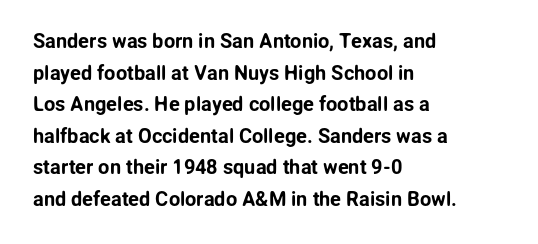
The baseline area is clear. The letterforms sit shoulder to shoulder at normal distance. Each line starts at the same left margin while the right side varies. You can tell it's not italic because the verticals are truly vertical.
